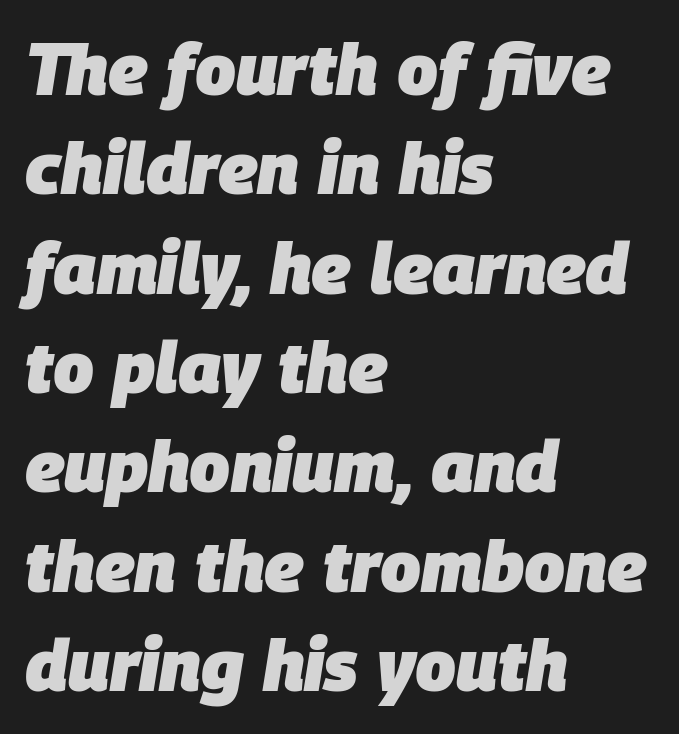
{"italic": "yes", "lean": "right", "slant_degrees": 9, "bold": "yes", "weight": "heavy", "width": "normal", "stroke_contrast": "low", "x_height": "large", "monospaced": "no", "underline": "no", "align": "left", "line_spacing": "normal", "line_spacing_ratio": 1.38, "letter_spacing": "normal", "letter_spacing_em": 0.0, "glyph_px": 72}
